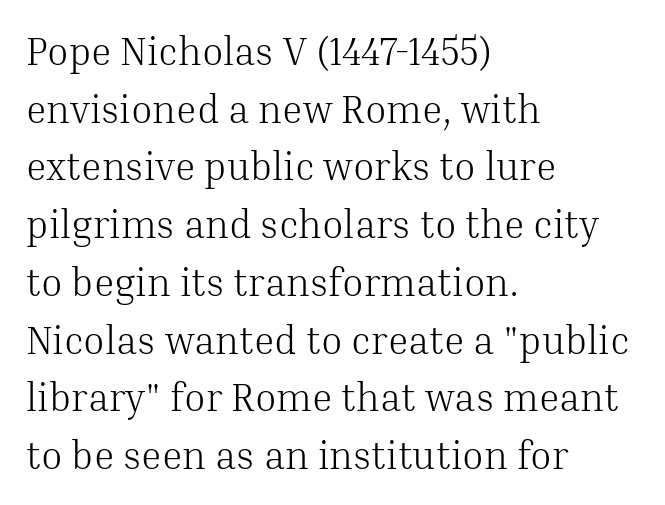
Q: Is the text bold? A: No.
Q: Is the text italic (slanted)? A: No, it is upright.
Q: Is the typeface a serif or a sans-serif typeface? A: Serif.
Q: Is the text underlined? A: No.
Q: How is the paragraph aligned? A: Left-aligned.
Q: Is the spacing between letters normal or unusually wide? A: Normal.
Q: Is the spacing between lines tight, normal or loose? A: Normal.
Q: Width (condensed, normal, or wide)? A: Normal.
Q: Stroke contrast? A: Medium.
Q: x-height? A: Medium.
Q: Monospaced? A: No.
